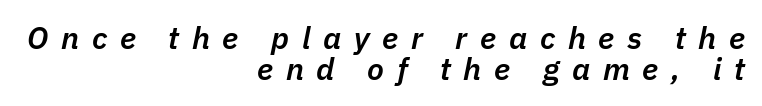
Q: Is the text bold? A: Semi-bold.
Q: Is the text italic (slanted)? A: Yes, it leans right by about 11 degrees.
Q: Is the text underlined? A: No.
Q: How is the paragraph aligned? A: Right-aligned.
Q: Is the spacing between letters normal or unusually wide? A: Unusually wide.
Q: Is the spacing between lines tight, normal or loose? A: Tight.
Q: Width (condensed, normal, or wide)? A: Normal.
Q: Stroke contrast? A: Low.
Q: x-height? A: Medium.
Q: Monospaced? A: No.
